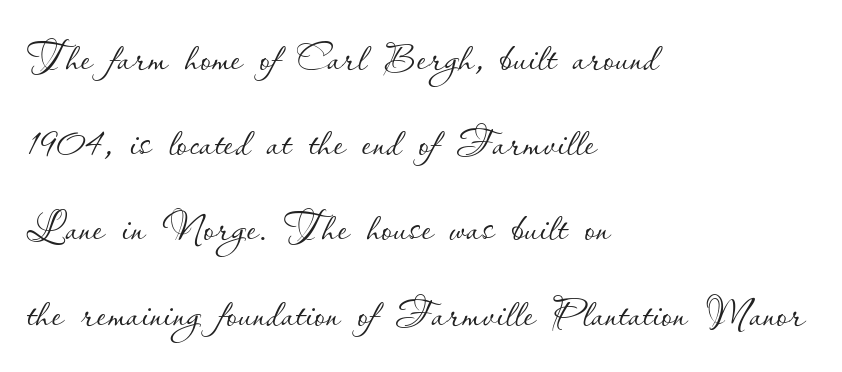
{"bold": "no", "weight": "thin", "width": "normal", "stroke_contrast": "low", "x_height": "small", "monospaced": "no", "underline": "no", "align": "left", "line_spacing": "normal", "line_spacing_ratio": 1.55, "letter_spacing": "normal", "letter_spacing_em": 0.0, "glyph_px": 55}
